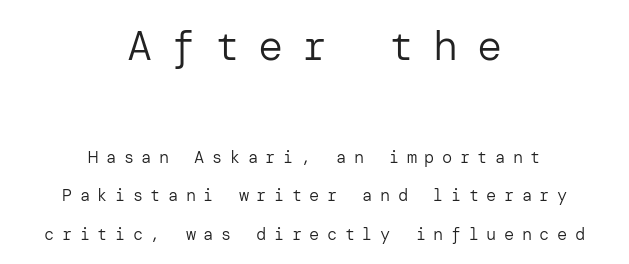
The image shows 42 px regular-weight sans-serif type, upright; set centered, loose line spacing (2.25x), unusually wide letter spacing (+0.44 em), not underlined; the first (top) block is 2.47x larger; low stroke contrast and a medium x-height.
